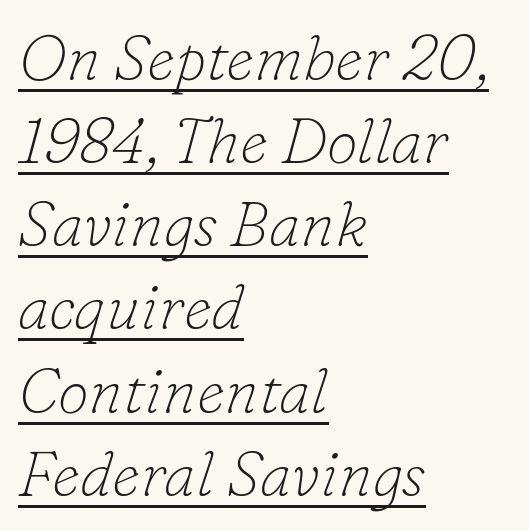
Q: Is the text bold? A: No.
Q: Is the text italic (slanted)? A: Yes, it leans right by about 16 degrees.
Q: Is the typeface a serif or a sans-serif typeface? A: Serif.
Q: Is the text underlined? A: Yes.
Q: How is the paragraph aligned? A: Left-aligned.
Q: Is the spacing between letters normal or unusually wide? A: Normal.
Q: Is the spacing between lines tight, normal or loose? A: Normal.
Q: Width (condensed, normal, or wide)? A: Normal.
Q: Stroke contrast? A: Low.
Q: x-height? A: Small.
Q: Monospaced? A: No.
